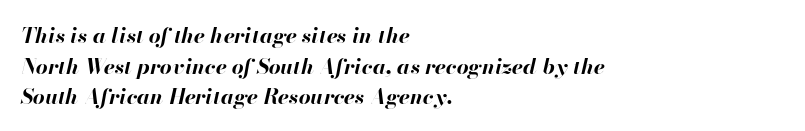
Q: Is the text bold? A: Yes.
Q: Is the text italic (slanted)? A: Yes, it leans right by about 13 degrees.
Q: Is the text underlined? A: No.
Q: How is the paragraph aligned? A: Left-aligned.
Q: Is the spacing between letters normal or unusually wide? A: Normal.
Q: Is the spacing between lines tight, normal or loose? A: Normal.
